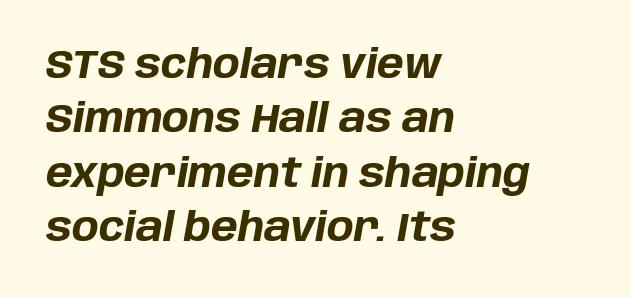
The rendering keeps characters at their native spacing. The specimen omits any rule beneath the text block's lines. Compared with an ordinary text face, these strokes are far heavier — a full bold. Is there much room between lines? A standard amount, neither cramped nor airy. Notice how the stems are inclined rather than vertical — that's the hallmark of italics. Layout note: lines flush left.
